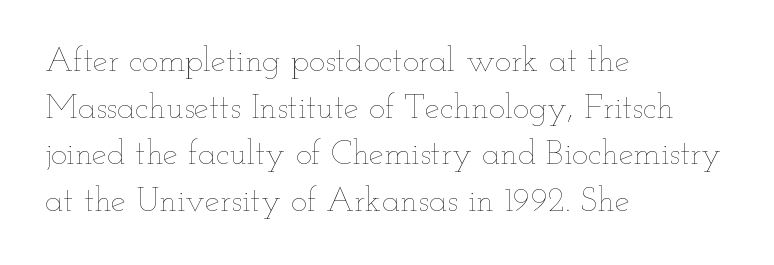
Q: Is the text bold? A: No.
Q: Is the text italic (slanted)? A: No, it is upright.
Q: Is the text underlined? A: No.
Q: How is the paragraph aligned? A: Left-aligned.
Q: Is the spacing between letters normal or unusually wide? A: Normal.
Q: Is the spacing between lines tight, normal or loose? A: Normal.
Q: Width (condensed, normal, or wide)? A: Wide.
Q: Stroke contrast? A: Low.
Q: x-height? A: Small.
Q: Monospaced? A: No.
